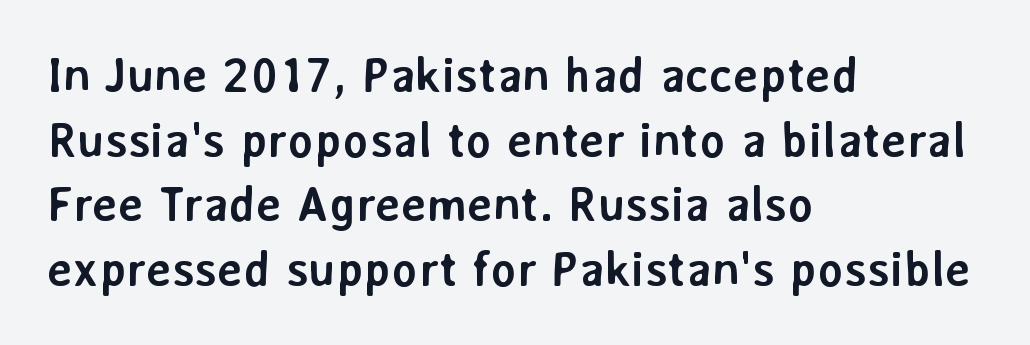
Q: Is the text bold? A: Yes.
Q: Is the text italic (slanted)? A: No, it is upright.
Q: Is the typeface a serif or a sans-serif typeface? A: Sans-serif.
Q: Is the text underlined? A: No.
Q: How is the paragraph aligned? A: Left-aligned.
Q: Is the spacing between letters normal or unusually wide? A: Normal.
Q: Is the spacing between lines tight, normal or loose? A: Normal.
Q: Width (condensed, normal, or wide)? A: Normal.
Q: Stroke contrast? A: Low.
Q: x-height? A: Medium.
Q: Monospaced? A: No.
